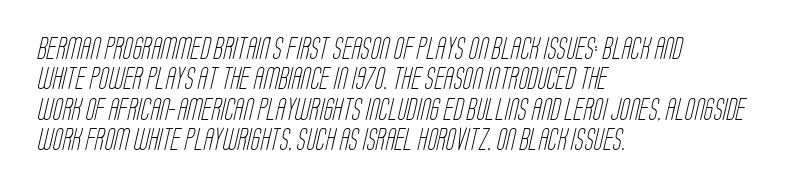
These lines sit exactly where default settings would place them. Summary of weight: not heavy and not bold. Each word holds together tightly as a unit, with standard inter-letter gaps. Anything drawn beneath the words? Only blank space. Compared with a centered layout, this one pins lines to the left instead.
